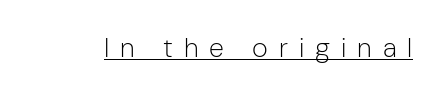
The specimen reads as upright at a glance. Between one letter and the next there's a generous, obvious gap. Is there an underline? Yes — a line sits under the letters. Counters stay open thanks to moderate or lighter strokes.
